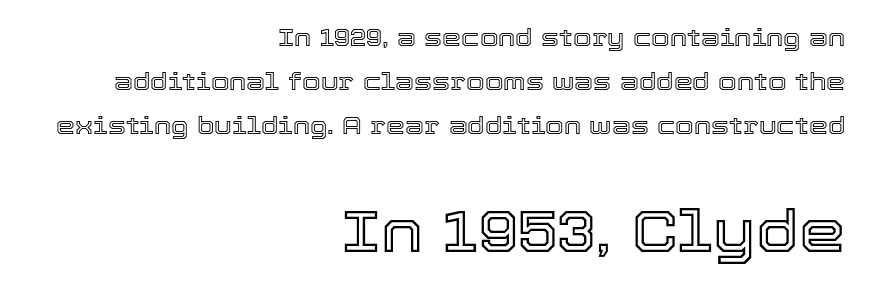
Which margin do the lines hug? The right one — the left edge is uneven. These lines were composed using upright roman letters. The rendering uses natural spacing where letterforms have individual widths. The designer gave the closing block more size than the opening block.
